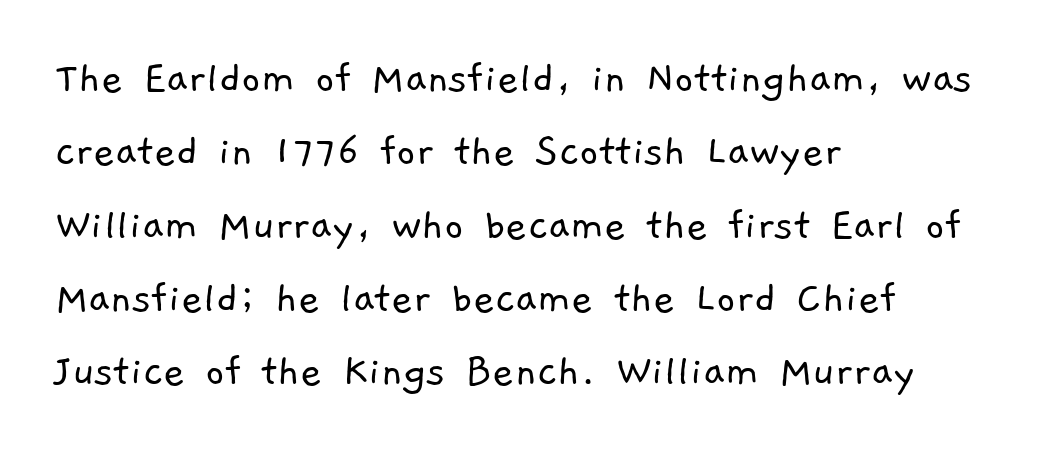
Q: Is the text bold? A: No.
Q: Is the typeface a serif or a sans-serif typeface? A: Sans-serif.
Q: Is the text underlined? A: No.
Q: How is the paragraph aligned? A: Left-aligned.
Q: Is the spacing between letters normal or unusually wide? A: Normal.
Q: Is the spacing between lines tight, normal or loose? A: Normal.
Q: Width (condensed, normal, or wide)? A: Normal.
Q: Stroke contrast? A: Low.
Q: x-height? A: Medium.
Q: Monospaced? A: No.
